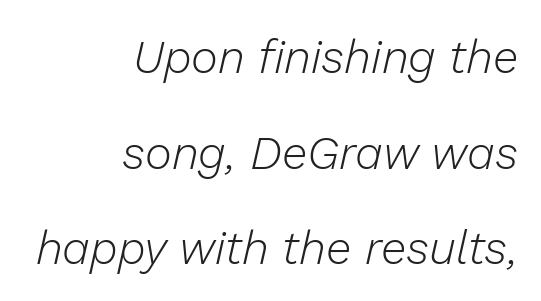
Q: Is the text bold? A: No.
Q: Is the text italic (slanted)? A: Yes, it leans right by about 13 degrees.
Q: Is the text underlined? A: No.
Q: How is the paragraph aligned? A: Right-aligned.
Q: Is the spacing between letters normal or unusually wide? A: Normal.
Q: Is the spacing between lines tight, normal or loose? A: Loose.
Q: Width (condensed, normal, or wide)? A: Normal.
Q: Stroke contrast? A: Low.
Q: x-height? A: Medium.
Q: Monospaced? A: No.
